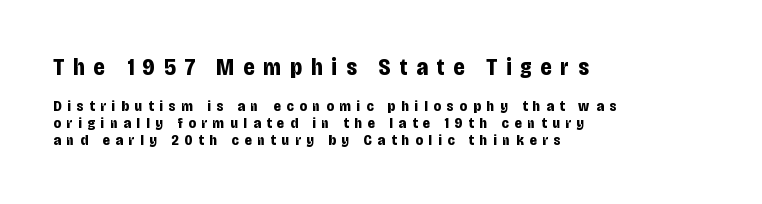
Q: Is the text bold? A: Yes.
Q: Is the text italic (slanted)? A: No, it is upright.
Q: Is the text underlined? A: No.
Q: How is the paragraph aligned? A: Left-aligned.
Q: Is the spacing between letters normal or unusually wide? A: Unusually wide.
Q: Is the spacing between lines tight, normal or loose? A: Tight.
Q: Which block of text is set in a larger size, the first (top) or the second (bottom)? A: The first (top) one.
